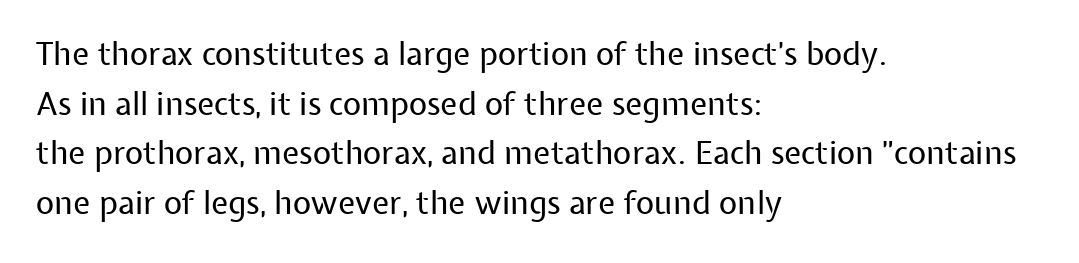
Q: Is the text bold? A: No.
Q: Is the text italic (slanted)? A: No, it is upright.
Q: Is the typeface a serif or a sans-serif typeface? A: Sans-serif.
Q: Is the text underlined? A: No.
Q: How is the paragraph aligned? A: Left-aligned.
Q: Is the spacing between letters normal or unusually wide? A: Normal.
Q: Is the spacing between lines tight, normal or loose? A: Normal.
Q: Width (condensed, normal, or wide)? A: Normal.
Q: Stroke contrast? A: Low.
Q: x-height? A: Medium.
Q: Monospaced? A: No.
